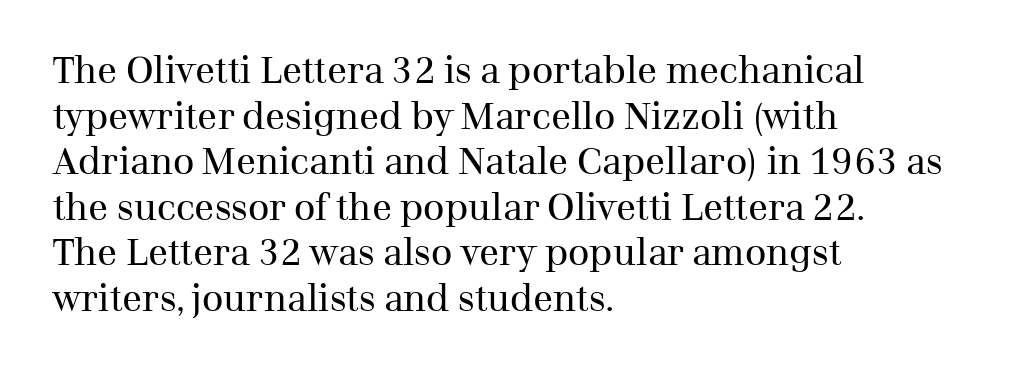
{"serif": "yes", "italic": "no", "bold": "no", "weight": "regular", "width": "normal", "stroke_contrast": "medium", "x_height": "medium", "monospaced": "no", "underline": "no", "align": "left", "line_spacing_ratio": 1.23, "letter_spacing": "normal", "letter_spacing_em": 0.0, "glyph_px": 37}
